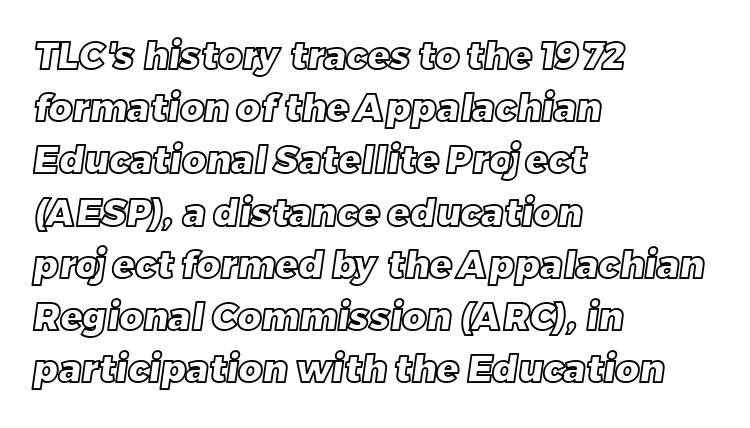
The image shows 37 px text type; set left-aligned, normal line spacing (1.41x), normal letter spacing, not underlined; a large x-height.
